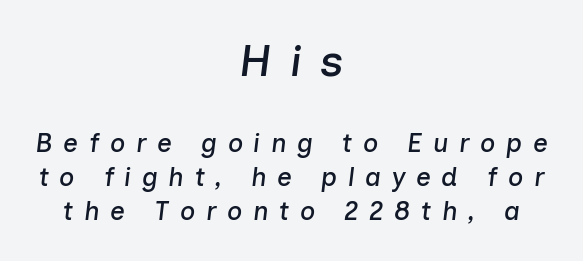
Q: Is the text italic (slanted)? A: Yes, it leans right by about 7 degrees.
Q: Is the text underlined? A: No.
Q: How is the paragraph aligned? A: Centered.
Q: Is the spacing between letters normal or unusually wide? A: Unusually wide.
Q: Is the spacing between lines tight, normal or loose? A: Normal.
Q: Which block of text is set in a larger size, the first (top) or the second (bottom)? A: The first (top) one.
Q: Width (condensed, normal, or wide)? A: Normal.
Q: Stroke contrast? A: Low.
Q: x-height? A: Medium.
Q: Monospaced? A: No.
